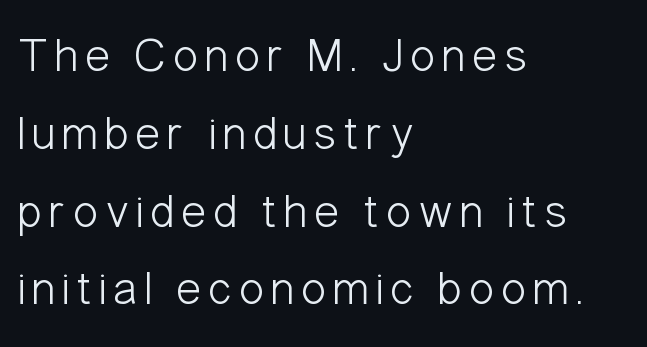
{"serif": "no", "italic": "no", "bold": "no", "weight": "light", "width": "condensed", "stroke_contrast": "low", "x_height": "medium", "monospaced": "no", "underline": "no", "align": "left", "line_spacing": "normal", "line_spacing_ratio": 1.62, "glyph_px": 48}
